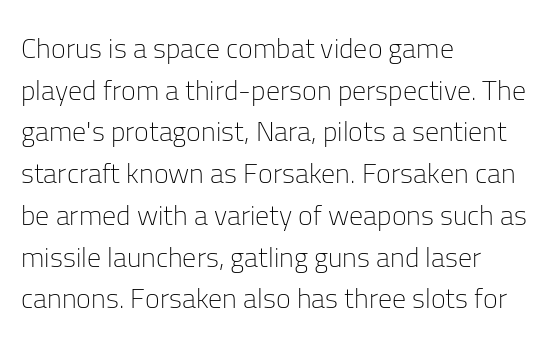
The image shows 28 px light sans-serif type, upright; set left-aligned, normal line spacing (1.49x), normal letter spacing, not underlined; low stroke contrast and a medium x-height.
